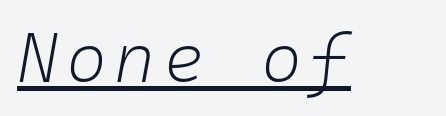
The image shows 70 px light type, italic (leaning right), monospaced; set underlined; low stroke contrast and a medium x-height.
